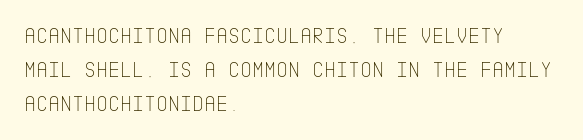
The image shows 23 px text type, upright; set left-aligned, normal line spacing (1.47x), normal letter spacing, not underlined.
